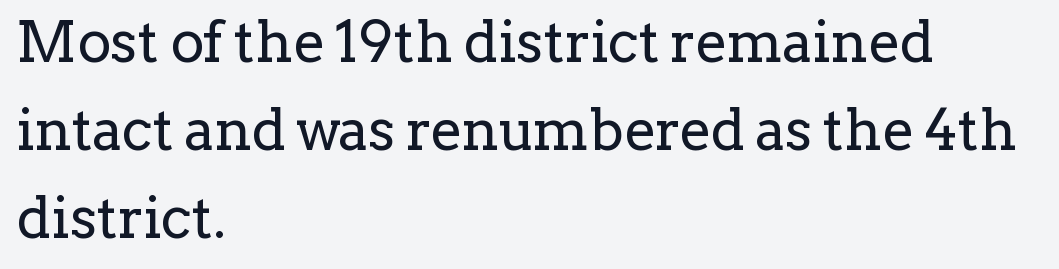
The image shows 57 px regular-weight serif type, upright; set left-aligned, normal line spacing (1.54x), normal letter spacing, not underlined; low stroke contrast and a medium x-height.
